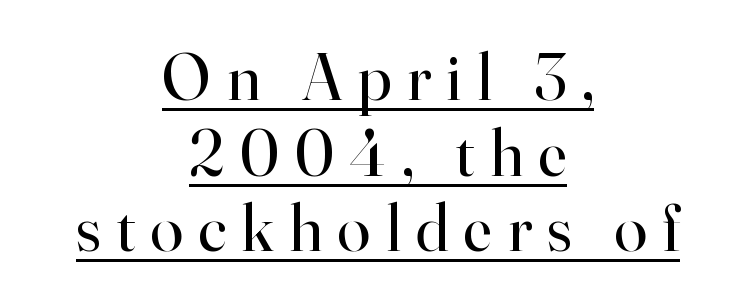
{"serif": "yes", "italic": "no", "bold": "no", "weight": "regular", "width": "normal", "stroke_contrast": "high", "x_height": "small", "monospaced": "no", "underline": "yes", "align": "center", "line_spacing": "tight", "line_spacing_ratio": 1.13, "letter_spacing": "wide", "letter_spacing_em": 0.23, "glyph_px": 67}
